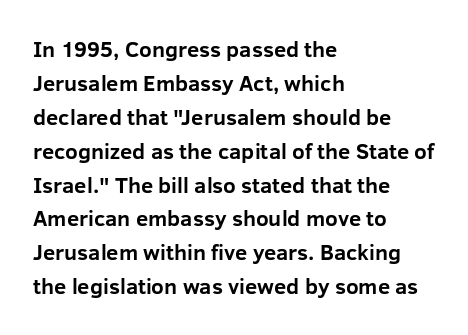
The image shows 22 px bold type, upright; set left-aligned, normal line spacing (1.54x), normal letter spacing, not underlined.
